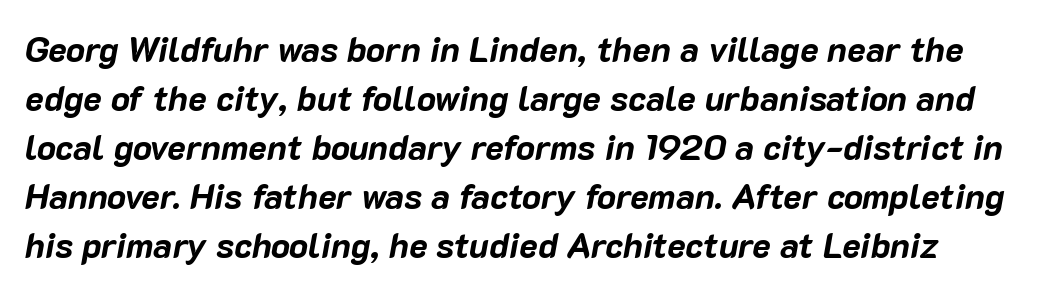
The image shows 35 px bold type, italic (leaning right); set normal line spacing (1.4x), normal letter spacing, not underlined; low stroke contrast and a medium x-height.
